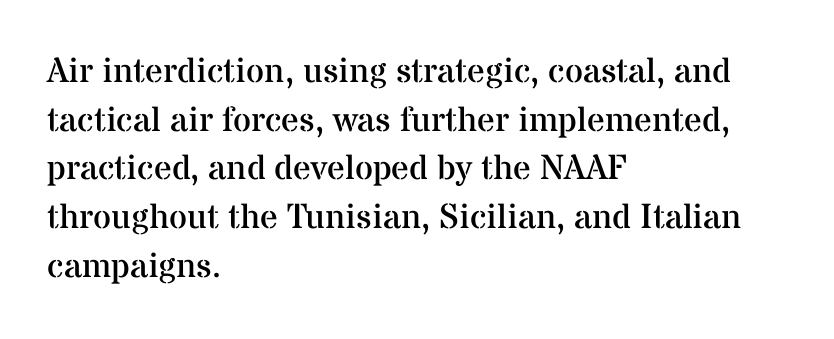
Do the characters align in a grid? No, the font is proportional. Horizontally, the lines are justified to the leading edge only. A clean baseline with only descenders dipping below it. Characters follow at the spacing the type designer built in. The specimen reads as upright at a glance. Evenly set lines give the paragraph a standard silhouette.
